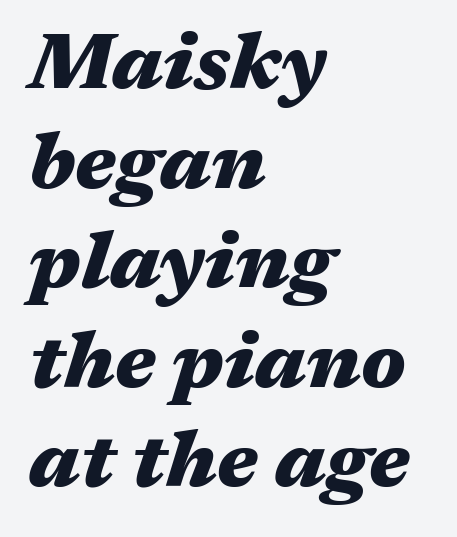
Q: Is the text bold? A: Yes.
Q: Is the text italic (slanted)? A: Yes, it leans right by about 17 degrees.
Q: Is the text underlined? A: No.
Q: How is the paragraph aligned? A: Left-aligned.
Q: Is the spacing between letters normal or unusually wide? A: Normal.
Q: Is the spacing between lines tight, normal or loose? A: Normal.
Q: Width (condensed, normal, or wide)? A: Wide.
Q: Stroke contrast? A: Medium.
Q: x-height? A: Medium.
Q: Monospaced? A: No.
